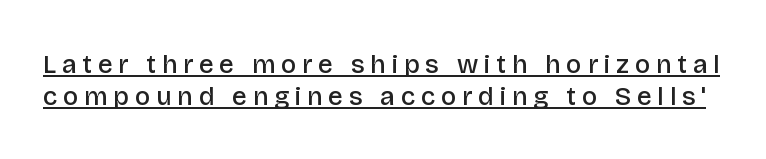
{"italic": "no", "bold": "semi", "underline": "yes", "line_spacing_ratio": 1.24, "letter_spacing": "wide", "letter_spacing_em": 0.22, "glyph_px": 26}
